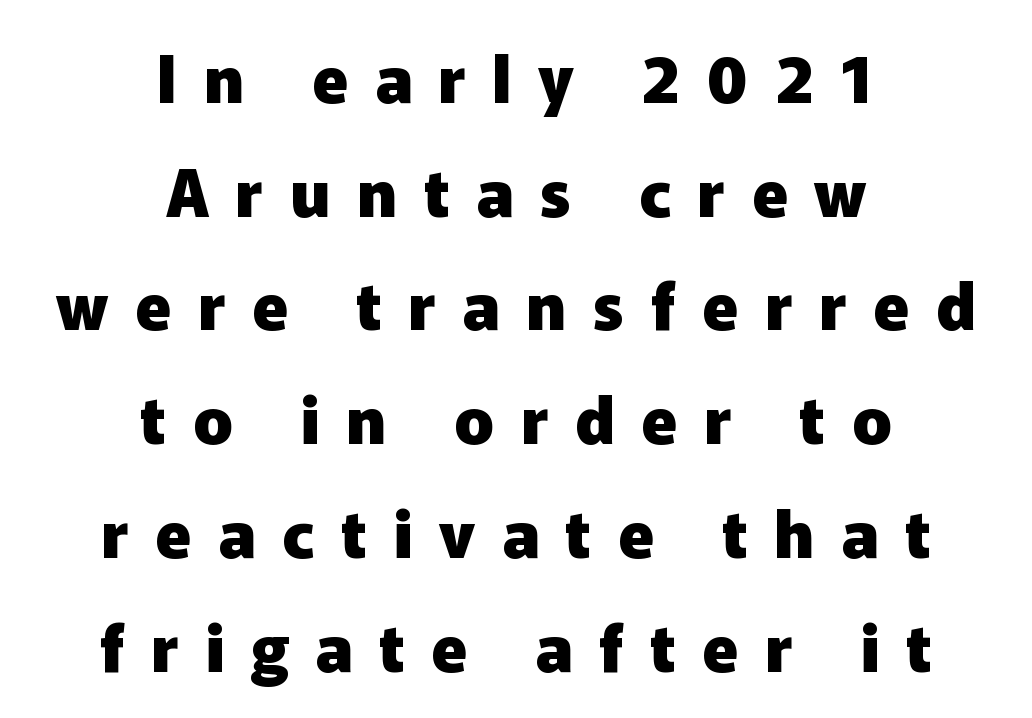
Q: Is the text bold? A: Yes.
Q: Is the text italic (slanted)? A: No, it is upright.
Q: Is the typeface a serif or a sans-serif typeface? A: Sans-serif.
Q: Is the text underlined? A: No.
Q: How is the paragraph aligned? A: Centered.
Q: Is the spacing between letters normal or unusually wide? A: Unusually wide.
Q: Width (condensed, normal, or wide)? A: Normal.
Q: Stroke contrast? A: Low.
Q: x-height? A: Medium.
Q: Monospaced? A: No.
